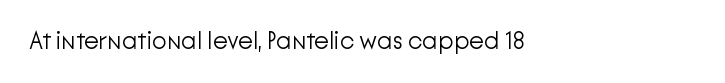
The image shows 24 px text type, upright; set left-aligned, normal letter spacing, not underlined.
